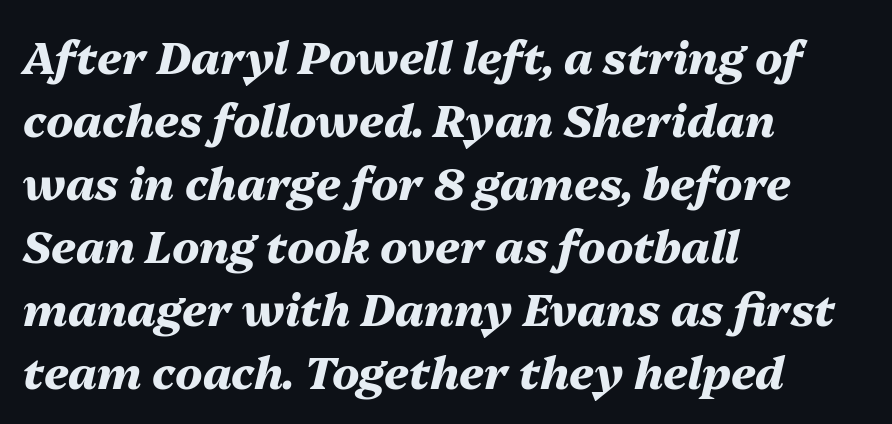
The image shows 45 px heavy type, italic (leaning right); set left-aligned, normal line spacing (1.4x), normal letter spacing, not underlined; medium stroke contrast and a medium x-height.
